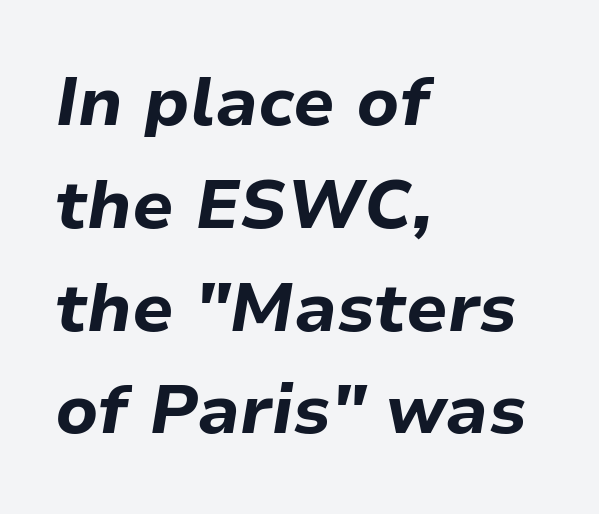
A typesetter would mark this as italic. Spacing verdict: proportional, widths tailored to each character. Standard letterfit; no display-style spreading of the glyphs. Lines of text with bare space underneath.
